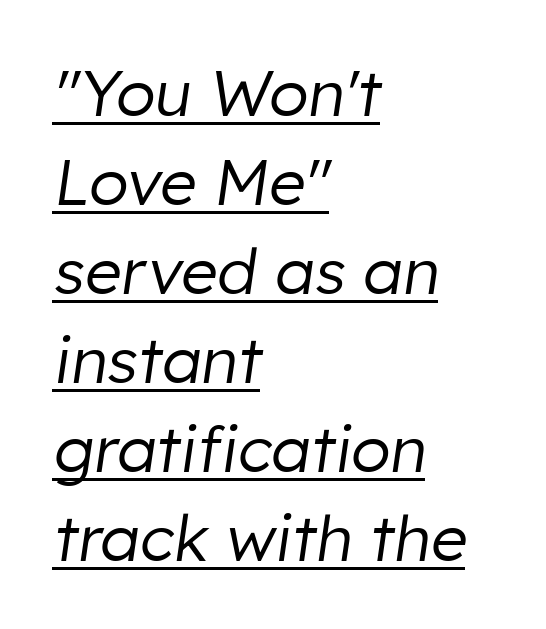
Q: Is the text bold? A: No.
Q: Is the text italic (slanted)? A: Yes, it leans right by about 8 degrees.
Q: Is the text underlined? A: Yes.
Q: How is the paragraph aligned? A: Left-aligned.
Q: Is the spacing between letters normal or unusually wide? A: Normal.
Q: Is the spacing between lines tight, normal or loose? A: Normal.
Q: Width (condensed, normal, or wide)? A: Normal.
Q: Stroke contrast? A: Low.
Q: x-height? A: Medium.
Q: Monospaced? A: No.
